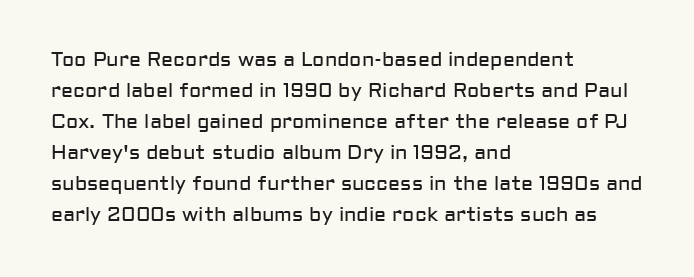
{"italic": "no", "bold": "no", "underline": "no", "align": "left", "line_spacing": "normal", "line_spacing_ratio": 1.55, "letter_spacing": "normal", "letter_spacing_em": 0.0, "glyph_px": 20}
